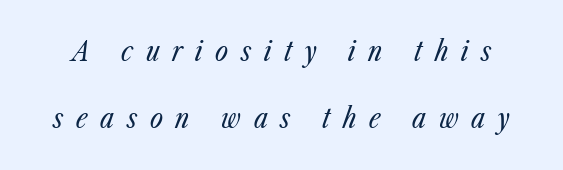
Q: Is the text bold? A: No.
Q: Is the text italic (slanted)? A: Yes, it leans right by about 23 degrees.
Q: Is the text underlined? A: No.
Q: Is the spacing between letters normal or unusually wide? A: Unusually wide.
Q: Is the spacing between lines tight, normal or loose? A: Loose.
Q: Width (condensed, normal, or wide)? A: Condensed.
Q: Stroke contrast? A: Low.
Q: x-height? A: Medium.
Q: Monospaced? A: No.
